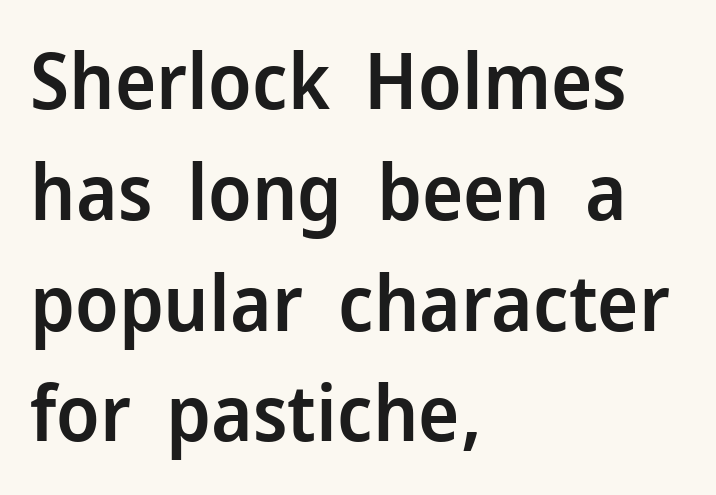
{"serif": "no", "italic": "no", "bold": "semi", "weight": "semibold", "width": "normal", "stroke_contrast": "low", "x_height": "medium", "monospaced": "no", "underline": "no", "align": "left", "line_spacing": "normal", "line_spacing_ratio": 1.42, "letter_spacing": "normal", "letter_spacing_em": 0.0, "glyph_px": 78}
